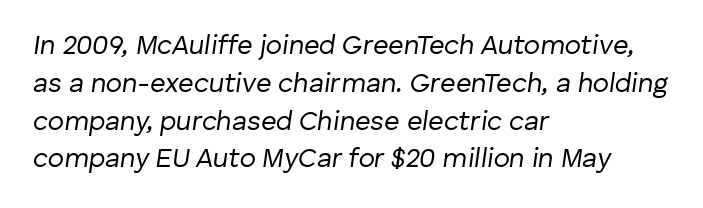
The image shows 27 px text type, italic (leaning right); set left-aligned, normal line spacing (1.4x), normal letter spacing, not underlined.
